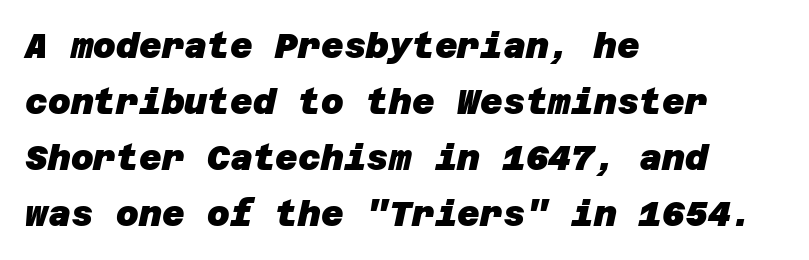
Students, observe: this is what conventionally led text looks like. Does the weight exceed regular? Yes, all the way to bold. The tracking reads as untouched default to a designer's eye. The strip under each line holds only bare page.
